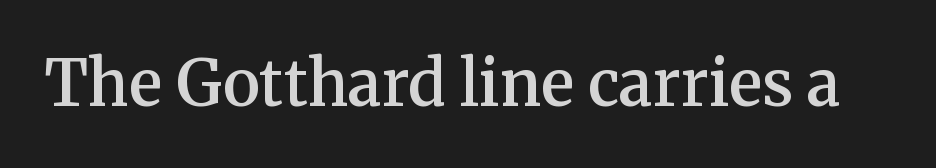
The image shows 63 px semibold serif type, upright; set normal letter spacing, not underlined; medium stroke contrast and a medium x-height.
